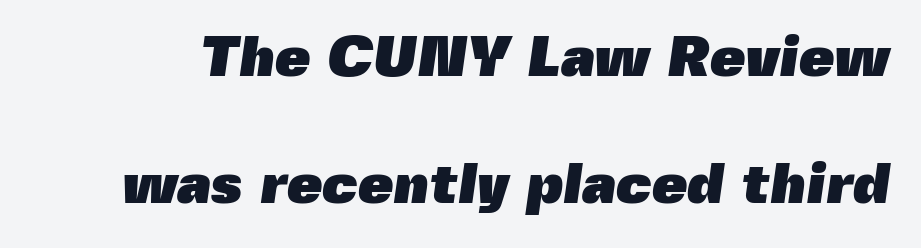
{"serif": "no", "bold": "yes", "weight": "heavy", "width": "normal", "x_height": "medium", "monospaced": "no", "underline": "no", "line_spacing": "loose", "line_spacing_ratio": 2.22, "letter_spacing": "normal", "letter_spacing_em": 0.0, "glyph_px": 57}
